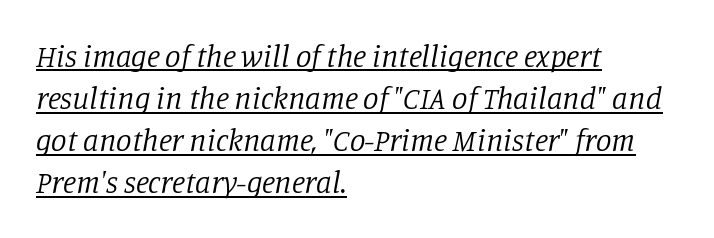
Is the letter spacing exaggerated? No — it looks like the ordinary default. Each line starts at the same left margin while the right side varies. The passage shown stacks its lines at a standard gap. The passage shown is not bold in any degree. Varying glyph widths throughout — classic text-font behaviour. You can see a thin bar hugging the bottom of the glyphs.
